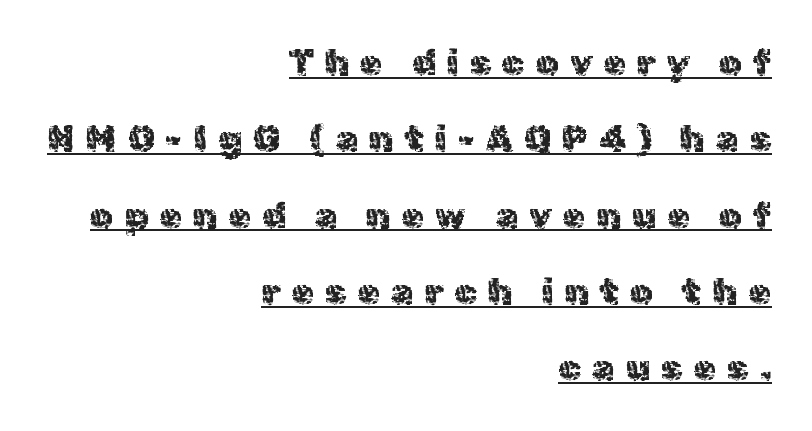
The image shows 36 px sans-serif type, upright; set right-aligned, loose line spacing (2.12x), unusually wide letter spacing (+0.31 em), underlined; a medium x-height.
